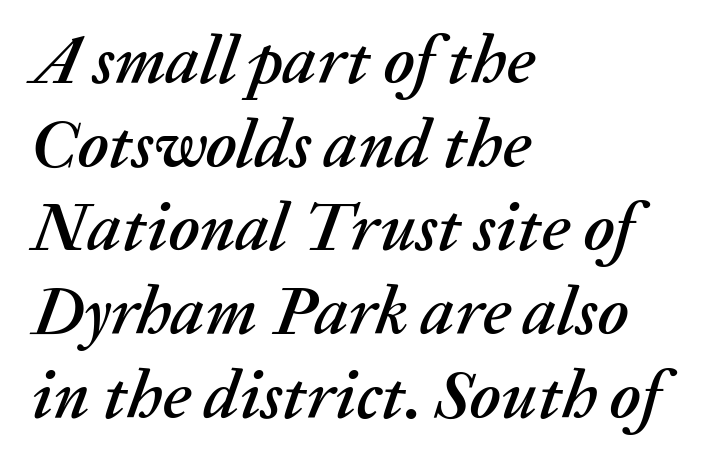
{"italic": "yes", "lean": "right", "slant_degrees": 20, "width": "normal", "stroke_contrast": "medium", "x_height": "medium", "monospaced": "no", "underline": "no", "align": "left", "line_spacing_ratio": 1.23, "letter_spacing": "normal", "letter_spacing_em": 0.0, "glyph_px": 68}
